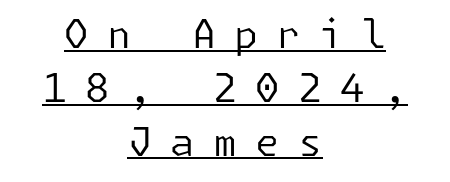
The rendering inserts visible extra space after every character. The letterforms sit at book weight or below. Check the space under the baseline: a stroke is drawn there. Is there any slant? The stems are plumb. Normally led — the rows are evenly, conventionally spaced. This sample uses a sans-serif face.
